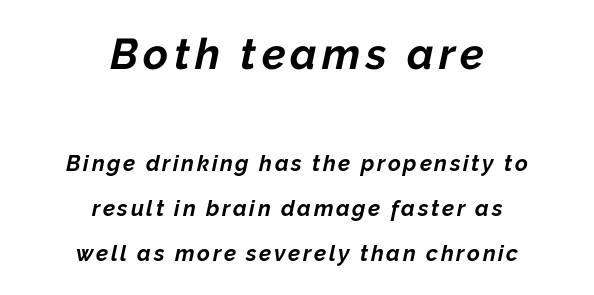
The leading is generous, giving the passage an open texture. The font's italic variant was chosen for this text. Note the varied advance widths — an 'i' is clearly narrower than an 'm'. The emphasis by scale lands on block number one, above. Only glyphs here, with clear space below each row.
